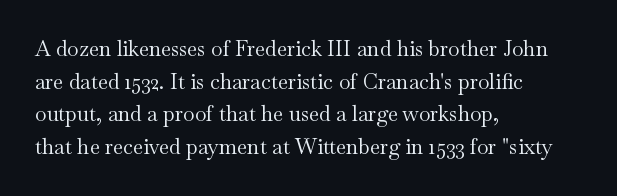
The image shows 21 px text type, upright; set left-aligned, normal line spacing (1.55x), normal letter spacing, not underlined.
